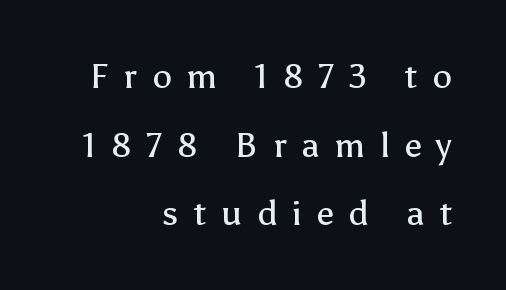
{"serif": "no", "italic": "no", "bold": "no", "weight": "regular", "width": "normal", "stroke_contrast": "low", "x_height": "medium", "monospaced": "no", "underline": "no", "align": "right", "line_spacing": "loose", "line_spacing_ratio": 1.96, "letter_spacing": "wide", "letter_spacing_em": 0.43, "glyph_px": 35}
